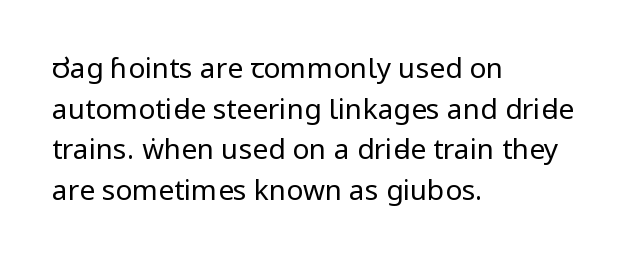
{"serif": "no", "italic": "no", "bold": "no", "weight": "regular", "width": "condensed", "stroke_contrast": "low", "x_height": "large", "monospaced": "no", "underline": "no", "align": "left", "line_spacing": "normal", "line_spacing_ratio": 1.45, "letter_spacing": "normal", "letter_spacing_em": 0.0, "glyph_px": 28}
